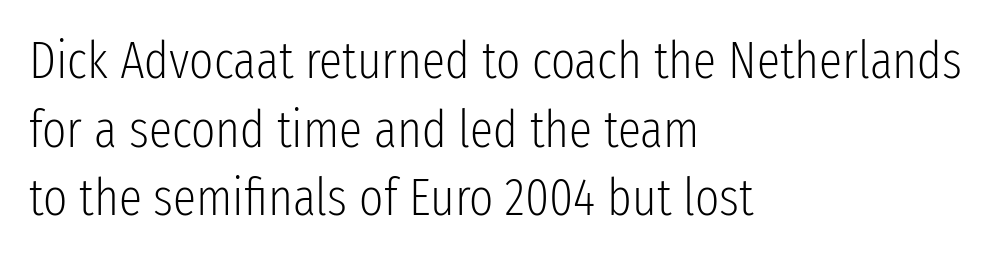
The image shows 52 px light, condensed sans-serif type, upright; set left-aligned, normal line spacing (1.32x), normal letter spacing, not underlined; low stroke contrast and a medium x-height.
